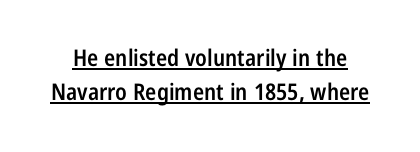
{"italic": "no", "bold": "semi", "underline": "yes", "line_spacing": "normal", "line_spacing_ratio": 1.48, "letter_spacing": "normal", "letter_spacing_em": 0.0, "glyph_px": 23}
